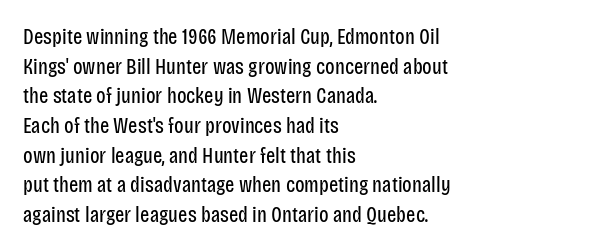
{"italic": "no", "bold": "no", "underline": "no", "align": "left", "line_spacing": "normal", "line_spacing_ratio": 1.35, "letter_spacing": "normal", "letter_spacing_em": 0.0, "glyph_px": 22}
